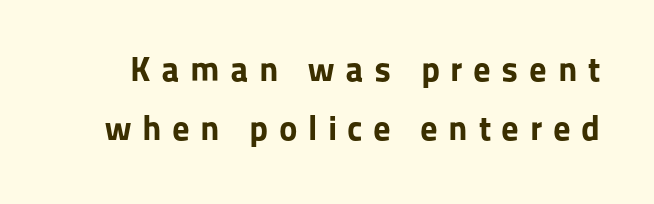
Q: Is the text bold? A: Yes.
Q: Is the text italic (slanted)? A: No, it is upright.
Q: Is the typeface a serif or a sans-serif typeface? A: Sans-serif.
Q: Is the text underlined? A: No.
Q: Is the spacing between letters normal or unusually wide? A: Unusually wide.
Q: Is the spacing between lines tight, normal or loose? A: Normal.
Q: Width (condensed, normal, or wide)? A: Normal.
Q: Stroke contrast? A: Low.
Q: x-height? A: Medium.
Q: Monospaced? A: No.
